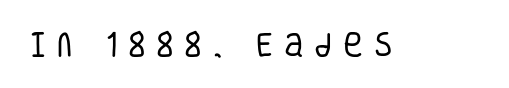
{"italic": "no", "bold": "no", "underline": "no", "letter_spacing": "wide", "letter_spacing_em": 0.4, "glyph_px": 27}
